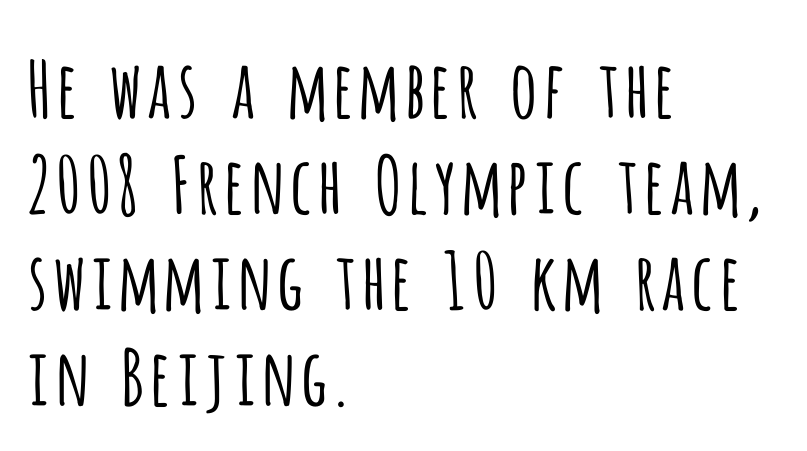
Q: Is the text bold? A: No.
Q: Is the text italic (slanted)? A: No, it is upright.
Q: Is the typeface a serif or a sans-serif typeface? A: Sans-serif.
Q: Is the text underlined? A: No.
Q: How is the paragraph aligned? A: Left-aligned.
Q: Is the spacing between letters normal or unusually wide? A: Normal.
Q: Width (condensed, normal, or wide)? A: Condensed.
Q: Stroke contrast? A: Low.
Q: x-height? A: Large.
Q: Monospaced? A: No.
